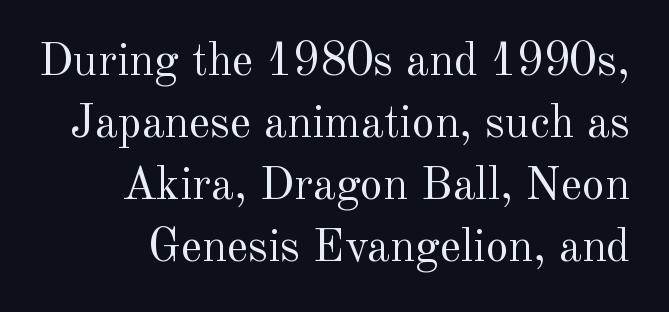
{"serif": "yes", "italic": "no", "bold": "no", "weight": "regular", "width": "normal", "x_height": "small", "monospaced": "no", "underline": "no", "line_spacing": "normal", "line_spacing_ratio": 1.35, "letter_spacing": "normal", "letter_spacing_em": 0.0, "glyph_px": 46}
